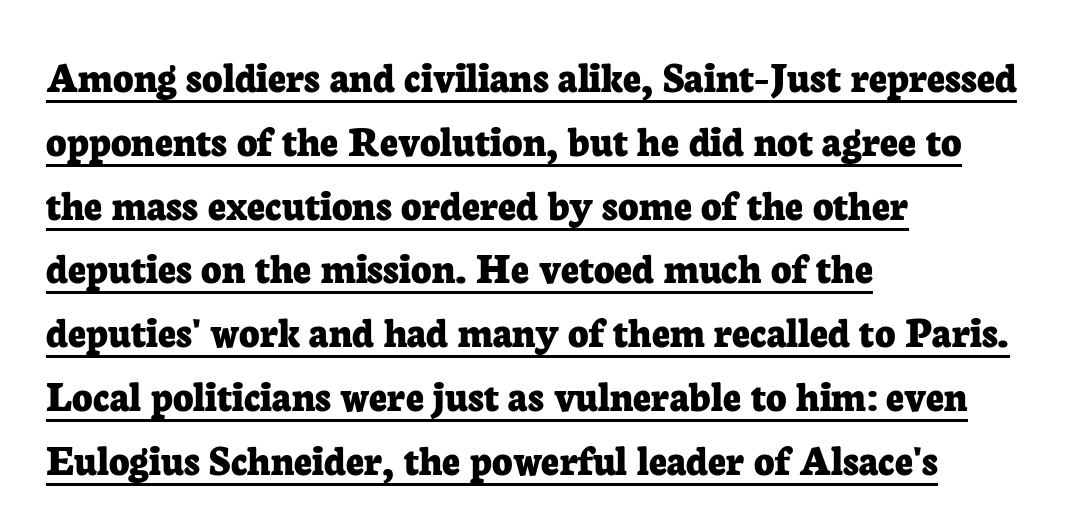
The image shows 44 px bold serif type, upright; set left-aligned, normal line spacing (1.45x), normal letter spacing, underlined; low stroke contrast and a medium x-height.
